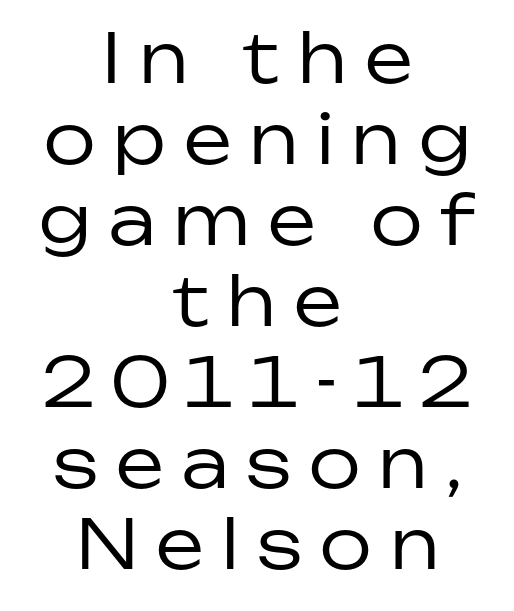
The face used here is a sans, in the tradition of grotesques and geometrics. The characters are drawn with everyday or finer stroke widths. Varying glyph widths throughout — classic text-font behaviour. These lines stack symmetrically, like a column narrowing and widening about its center. This sample uses expanded letter spacing, leaving extra air between glyphs. This is the regular roman posture of the typeface.
